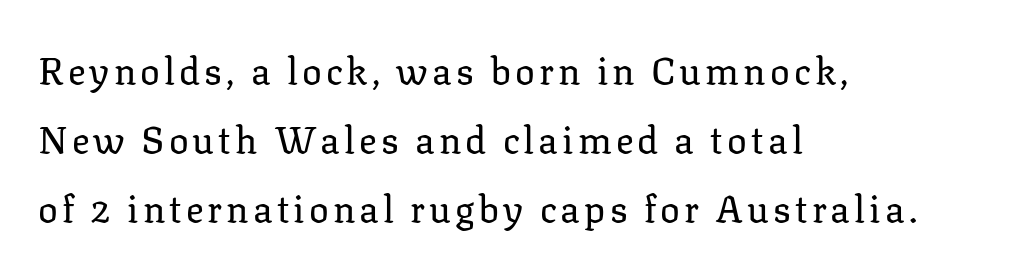
Q: Is the text bold? A: No.
Q: Is the text italic (slanted)? A: No, it is upright.
Q: Is the typeface a serif or a sans-serif typeface? A: Serif.
Q: Is the text underlined? A: No.
Q: How is the paragraph aligned? A: Left-aligned.
Q: Width (condensed, normal, or wide)? A: Normal.
Q: Stroke contrast? A: Low.
Q: x-height? A: Medium.
Q: Monospaced? A: No.
